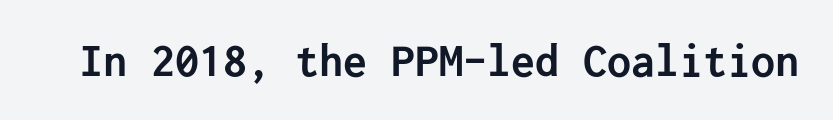
Q: Is the text bold? A: Yes.
Q: Is the text italic (slanted)? A: No, it is upright.
Q: Is the typeface a serif or a sans-serif typeface? A: Sans-serif.
Q: Is the text underlined? A: No.
Q: Is the spacing between letters normal or unusually wide? A: Normal.
Q: Width (condensed, normal, or wide)? A: Normal.
Q: Stroke contrast? A: Low.
Q: x-height? A: Medium.
